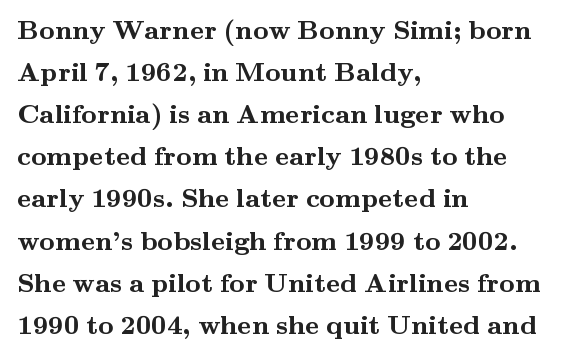
Nothing unusual about the tracking: characters are spaced as the font intends. Layout note: lines flush left. Does the lettering tilt? It doesn't — this is upright. The characters look thick and weighty, a clear bold. If you measured baseline to baseline, you'd find a middling distance. Underlining? Definitely not there.
